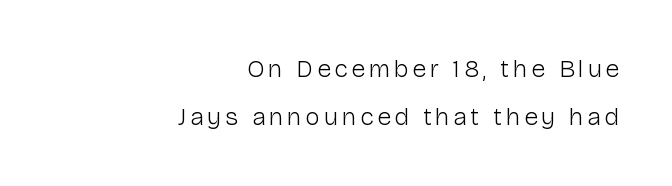
Q: Is the text bold? A: No.
Q: Is the text italic (slanted)? A: No, it is upright.
Q: Is the text underlined? A: No.
Q: How is the paragraph aligned? A: Right-aligned.
Q: Is the spacing between lines tight, normal or loose? A: Loose.
